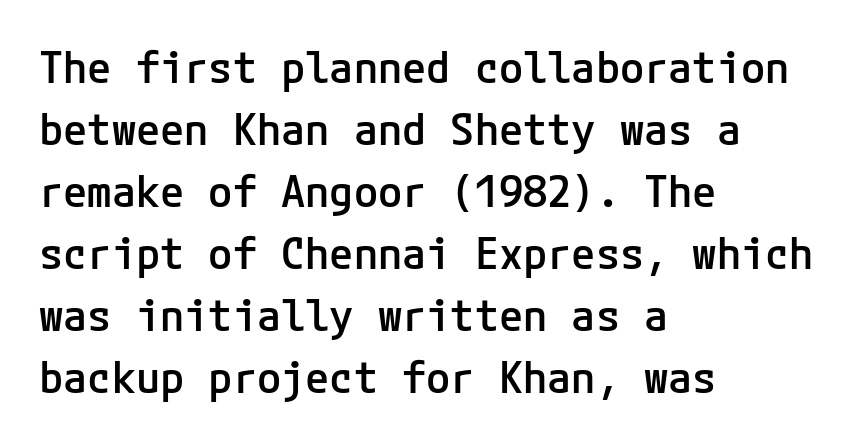
{"serif": "no", "italic": "no", "bold": "semi", "weight": "semibold", "width": "normal", "stroke_contrast": "low", "x_height": "medium", "underline": "no", "align": "left", "line_spacing": "normal", "line_spacing_ratio": 1.41, "letter_spacing": "normal", "letter_spacing_em": 0.0, "glyph_px": 44}
